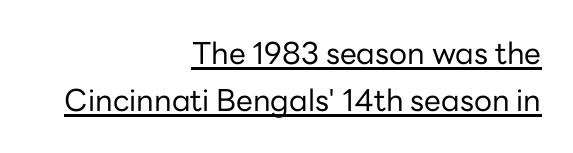
Q: Is the text bold? A: No.
Q: Is the text italic (slanted)? A: No, it is upright.
Q: Is the typeface a serif or a sans-serif typeface? A: Sans-serif.
Q: Is the text underlined? A: Yes.
Q: How is the paragraph aligned? A: Right-aligned.
Q: Is the spacing between letters normal or unusually wide? A: Normal.
Q: Is the spacing between lines tight, normal or loose? A: Normal.
Q: Width (condensed, normal, or wide)? A: Normal.
Q: Stroke contrast? A: Low.
Q: x-height? A: Medium.
Q: Monospaced? A: No.
